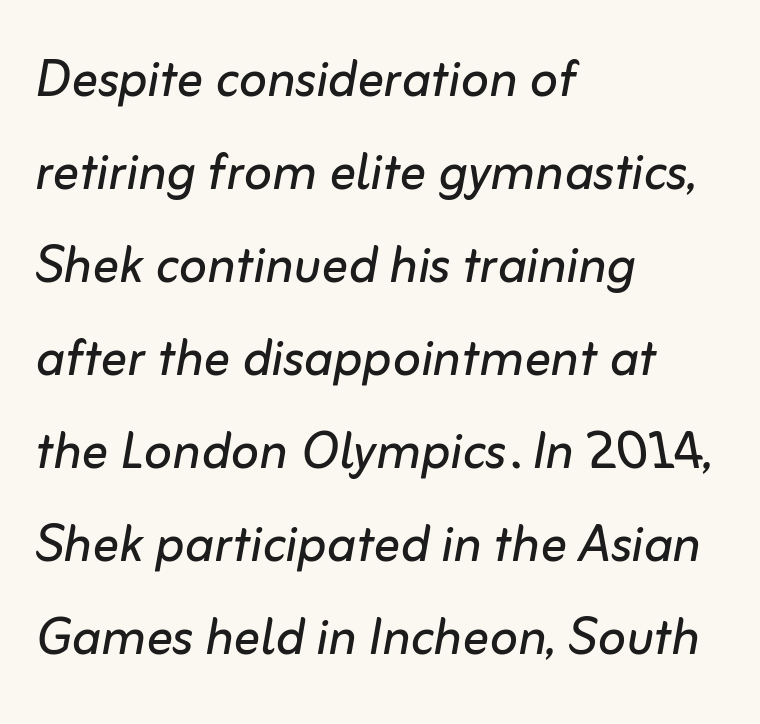
A typesetter would mark this as italic. The letterforms sit shoulder to shoulder at normal distance. Unmarked baselines from the first word to the last. The lines in this sample share a left origin and differ only in where they stop.
